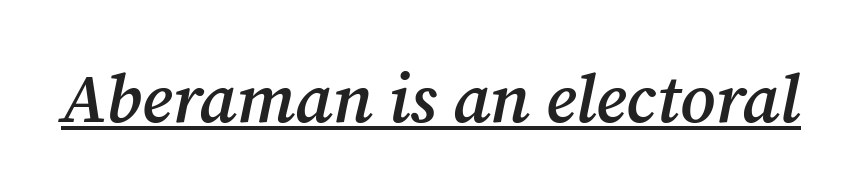
{"serif": "yes", "italic": "yes", "lean": "right", "slant_degrees": 12, "bold": "semi", "weight": "semibold", "width": "normal", "stroke_contrast": "medium", "x_height": "medium", "monospaced": "no", "underline": "yes", "letter_spacing": "normal", "letter_spacing_em": 0.0, "glyph_px": 68}
